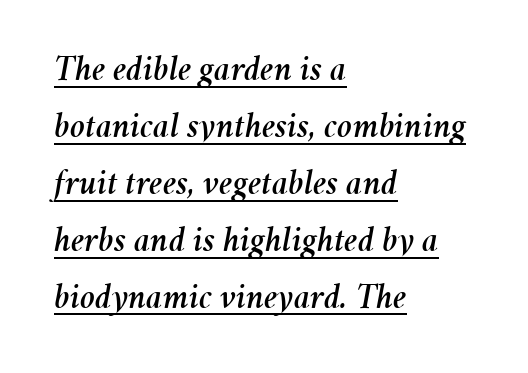
{"italic": "yes", "lean": "right", "slant_degrees": 11, "width": "normal", "stroke_contrast": "medium", "x_height": "medium", "monospaced": "no", "underline": "yes", "align": "left", "line_spacing": "normal", "line_spacing_ratio": 1.58, "letter_spacing": "normal", "letter_spacing_em": 0.0, "glyph_px": 36}
